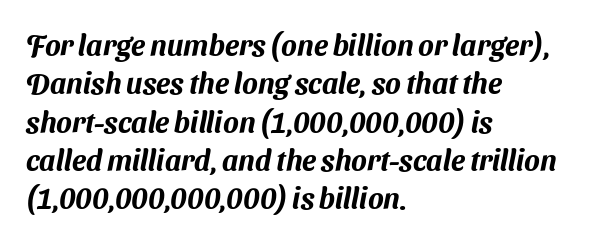
The image shows 29 px sans-serif type; set left-aligned, normal line spacing (1.32x), normal letter spacing, not underlined; medium stroke contrast and a medium x-height.
